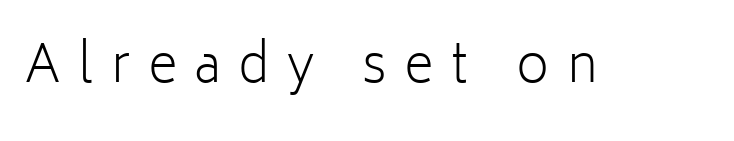
The image shows 51 px light sans-serif type, upright; set unusually wide letter spacing (+0.35 em), not underlined; low stroke contrast and a medium x-height.
